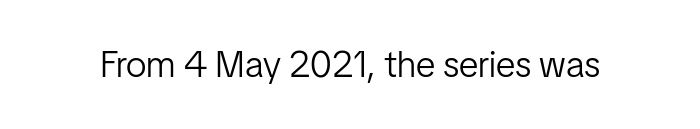
Nobody touched the tracking dial on this one. Tall strokes in this sample are plumb rather than angled. Each letter's strokes conclude bluntly, with no projecting serifs. Varying glyph widths throughout — classic text-font behaviour.
